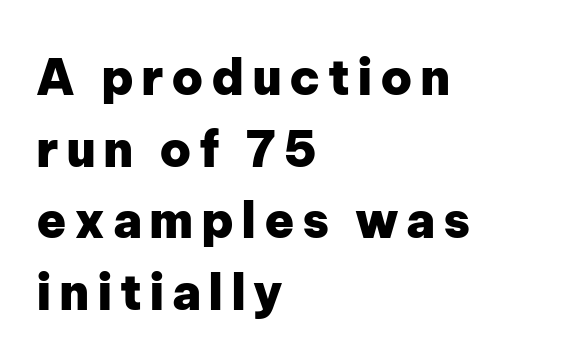
{"serif": "no", "italic": "no", "bold": "yes", "weight": "heavy", "width": "normal", "stroke_contrast": "low", "x_height": "medium", "monospaced": "no", "underline": "no", "align": "left", "line_spacing": "normal", "line_spacing_ratio": 1.46, "glyph_px": 49}
